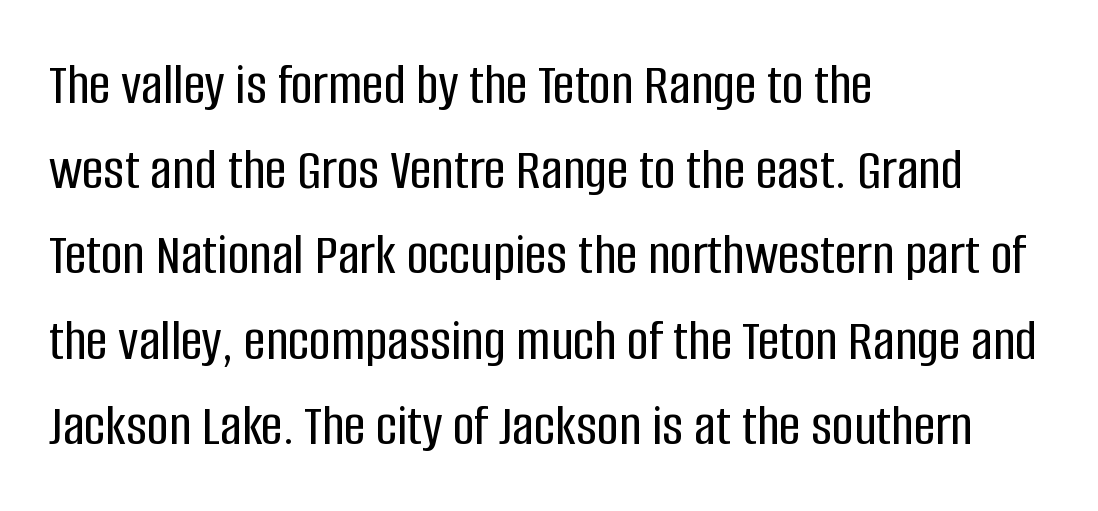
Clear beneath every line of the passage. What stands out about the letter spacing? Nothing — it is the standard amount. Horizontal bands of white between lines are of average thickness. The typeface chosen for these lines omits serifs. This sample has the flowing, uneven cadence of proportional lettering. Layout note: lines flush left.
